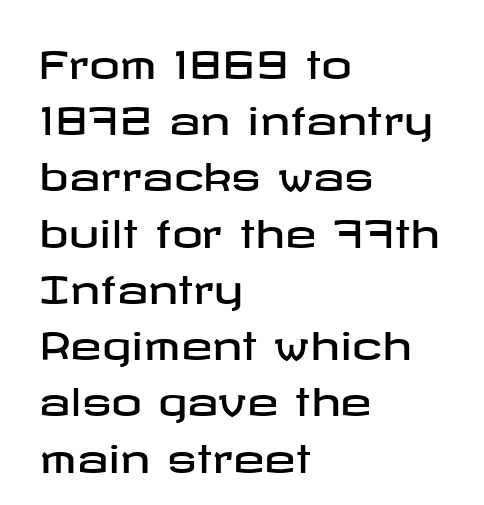
{"serif": "no", "italic": "no", "width": "wide", "stroke_contrast": "low", "x_height": "medium", "underline": "no", "align": "left", "line_spacing": "normal", "line_spacing_ratio": 1.48, "letter_spacing": "normal", "letter_spacing_em": 0.0, "glyph_px": 38}
